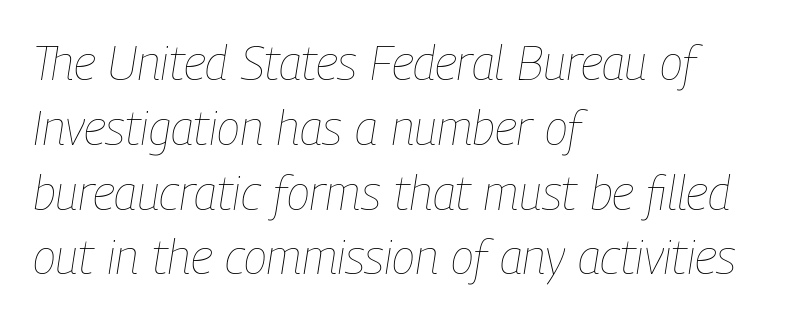
In terms of posture, this sample is oblique. The face looks like a standard text weight, possibly lighter. No word sits above an underline. The block of text has a typical density, with ordinary space between rows.
